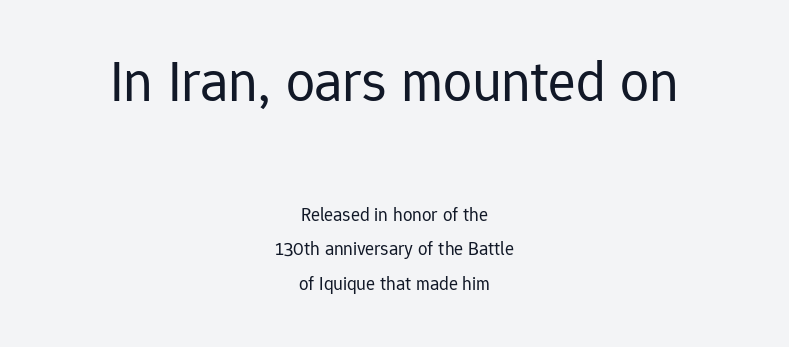
Q: Is the text bold? A: No.
Q: Is the text italic (slanted)? A: No, it is upright.
Q: Is the typeface a serif or a sans-serif typeface? A: Sans-serif.
Q: Is the text underlined? A: No.
Q: How is the paragraph aligned? A: Centered.
Q: Is the spacing between letters normal or unusually wide? A: Normal.
Q: Which block of text is set in a larger size, the first (top) or the second (bottom)? A: The first (top) one.
Q: Width (condensed, normal, or wide)? A: Normal.
Q: Stroke contrast? A: Low.
Q: x-height? A: Medium.
Q: Monospaced? A: No.
